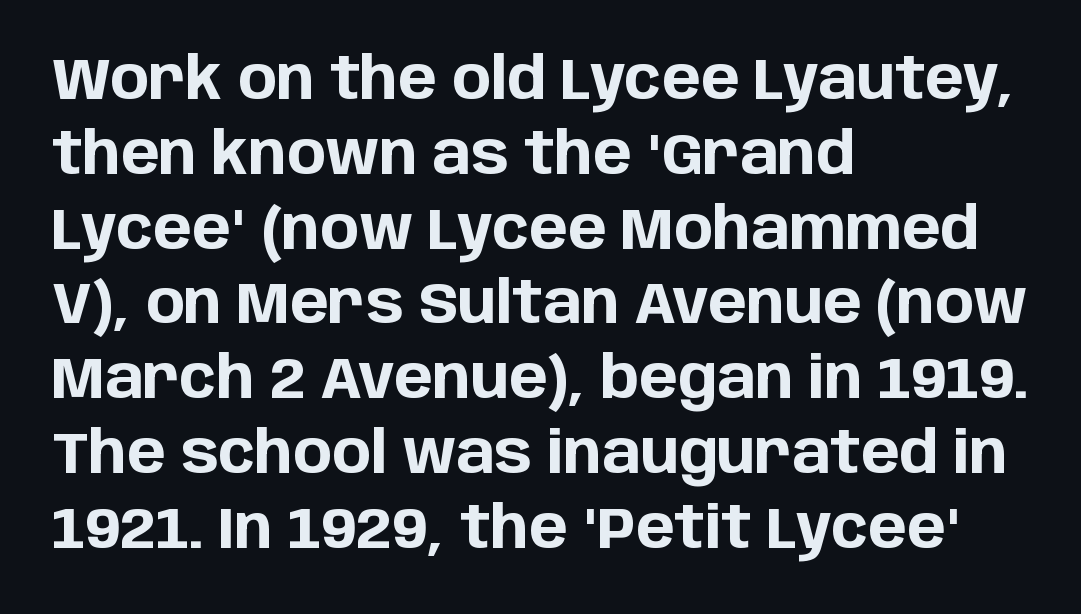
The image shows 58 px bold sans-serif type, upright; set left-aligned, normal line spacing (1.29x), normal letter spacing, not underlined; low stroke contrast and a large x-height.
